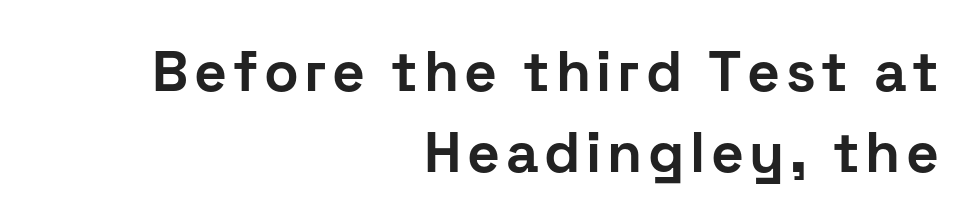
{"serif": "no", "italic": "no", "bold": "yes", "weight": "bold", "width": "normal", "stroke_contrast": "low", "x_height": "medium", "monospaced": "no", "underline": "no", "align": "right", "line_spacing": "normal", "line_spacing_ratio": 1.42, "glyph_px": 57}
